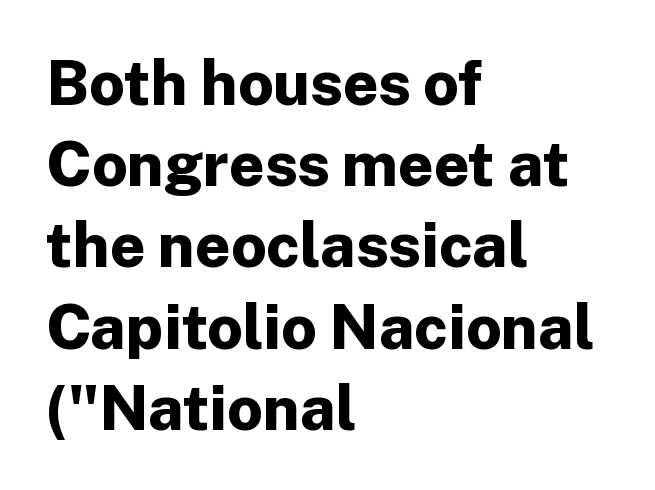
The image shows 62 px bold sans-serif type, upright; set left-aligned, normal line spacing (1.31x), normal letter spacing, not underlined; low stroke contrast and a medium x-height.
